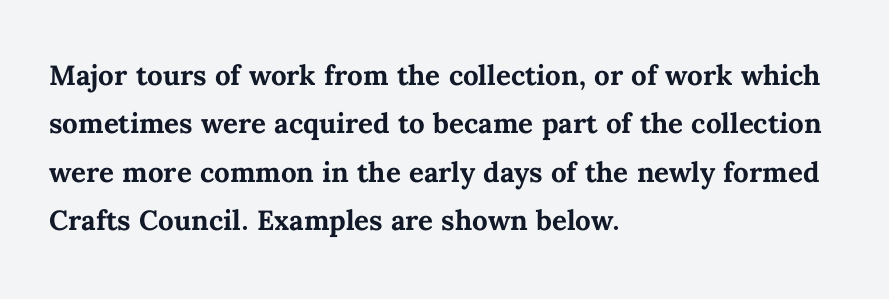
The image shows 37 px semibold type, upright; set left-aligned, normal line spacing (1.31x), normal letter spacing, not underlined; medium stroke contrast and a medium x-height.
